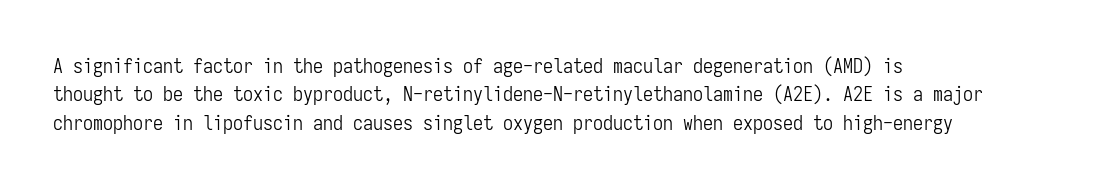
Q: Is the text bold? A: No.
Q: Is the text italic (slanted)? A: No, it is upright.
Q: Is the text underlined? A: No.
Q: How is the paragraph aligned? A: Left-aligned.
Q: Is the spacing between letters normal or unusually wide? A: Normal.
Q: Is the spacing between lines tight, normal or loose? A: Normal.
